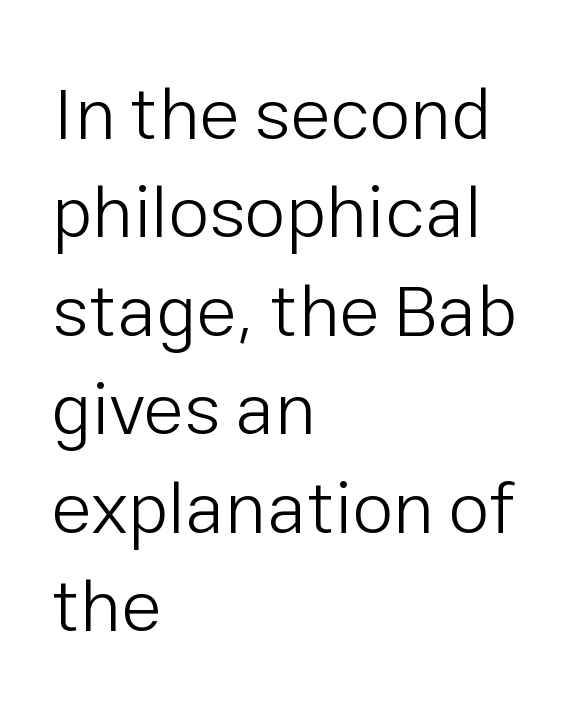
The image shows 74 px light sans-serif type, upright; set left-aligned, normal line spacing (1.33x), normal letter spacing, not underlined; low stroke contrast and a medium x-height.
